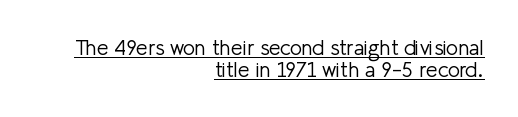
{"italic": "no", "bold": "no", "underline": "yes", "align": "right", "line_spacing": "tight", "line_spacing_ratio": 1.05, "letter_spacing": "normal", "letter_spacing_em": 0.0, "glyph_px": 21}
